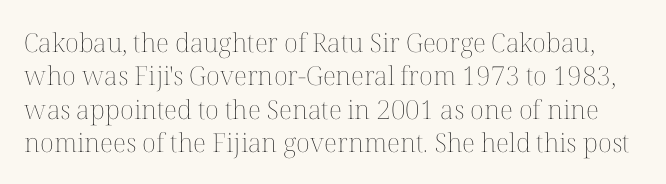
The image shows 26 px text type, upright; set normal line spacing (1.28x), normal letter spacing, not underlined.
